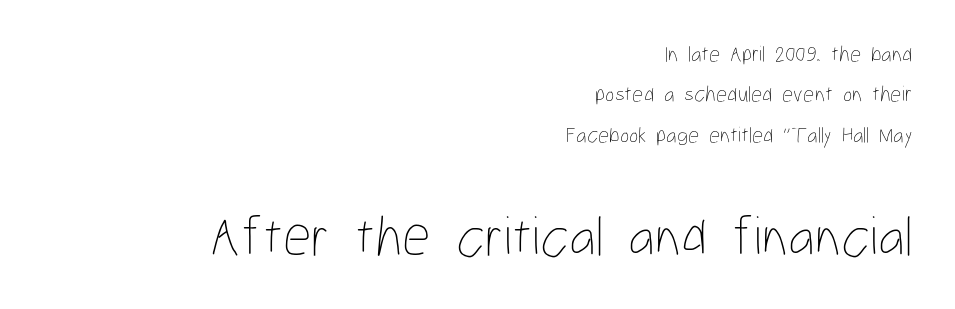
The paragraph shown leans on its right margin. The string is rendered with underlining switched off. The face looks like a standard text weight, possibly lighter. The passage shown is typed in a proportional face where columns would drift. Larger block? The one below; the one above is distinctly smaller.
